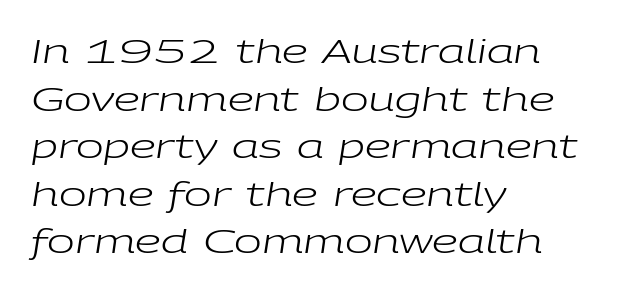
The image shows 33 px regular-weight, wide type, italic (leaning right); set left-aligned, normal line spacing (1.44x), normal letter spacing, not underlined; low stroke contrast and a medium x-height.
